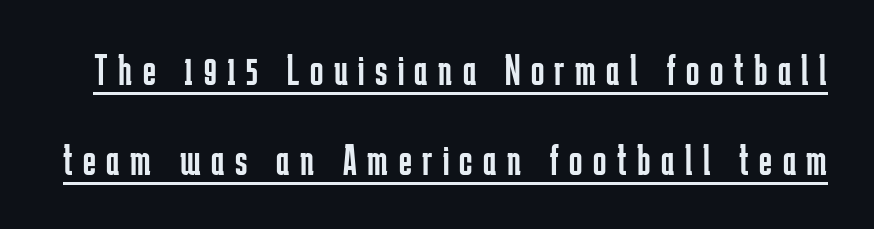
The image shows 44 px regular-weight, condensed sans-serif type, upright; set loose line spacing (2.04x), unusually wide letter spacing (+0.24 em), underlined; low stroke contrast and a medium x-height.
